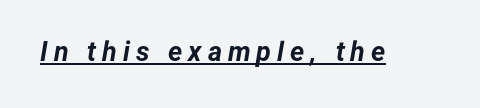
{"italic": "yes", "lean": "right", "slant_degrees": 12, "bold": "yes", "underline": "yes", "letter_spacing": "wide", "letter_spacing_em": 0.22, "glyph_px": 27}
